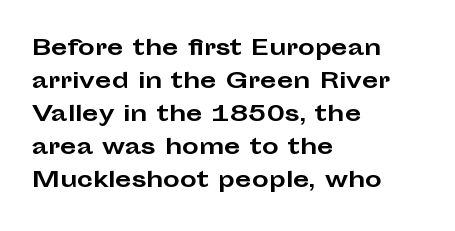
{"italic": "no", "bold": "yes", "underline": "no", "align": "left", "line_spacing": "normal", "line_spacing_ratio": 1.57, "letter_spacing": "normal", "letter_spacing_em": 0.0, "glyph_px": 21}
